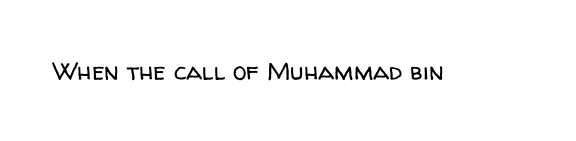
Q: Is the text bold? A: No.
Q: Is the text italic (slanted)? A: No, it is upright.
Q: Is the text underlined? A: No.
Q: Is the spacing between letters normal or unusually wide? A: Normal.
